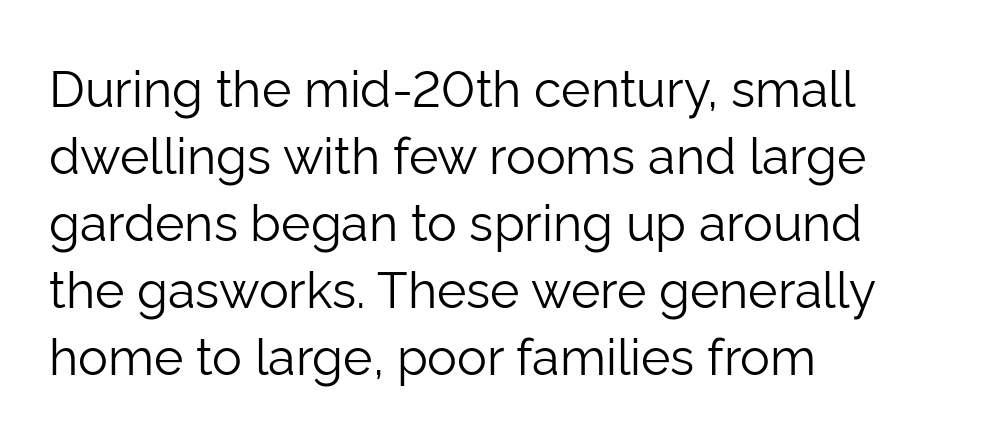
{"serif": "no", "italic": "no", "bold": "no", "weight": "light", "width": "normal", "stroke_contrast": "low", "x_height": "medium", "monospaced": "no", "underline": "no", "align": "left", "line_spacing": "normal", "line_spacing_ratio": 1.34, "letter_spacing": "normal", "letter_spacing_em": 0.0, "glyph_px": 50}
